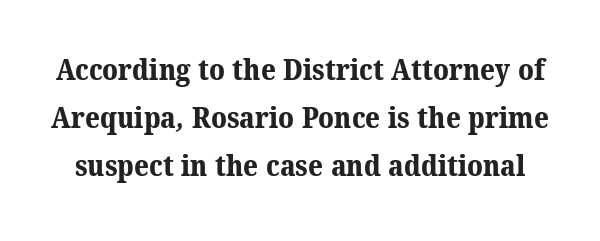
Q: Is the text bold? A: Yes.
Q: Is the typeface a serif or a sans-serif typeface? A: Serif.
Q: Is the text underlined? A: No.
Q: Is the spacing between letters normal or unusually wide? A: Normal.
Q: Is the spacing between lines tight, normal or loose? A: Normal.
Q: Width (condensed, normal, or wide)? A: Normal.
Q: Stroke contrast? A: Medium.
Q: x-height? A: Medium.
Q: Monospaced? A: No.
